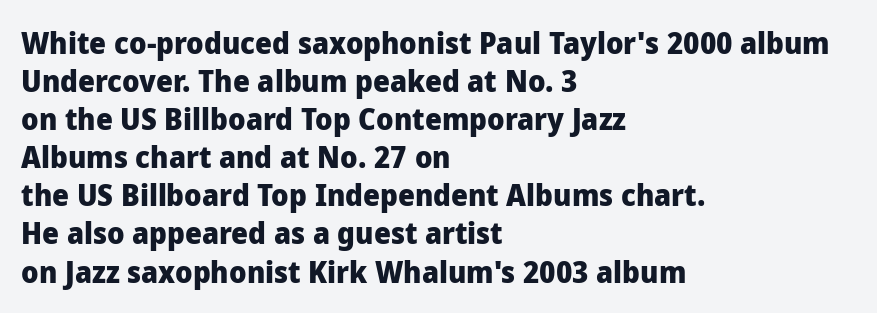
{"serif": "no", "italic": "no", "bold": "yes", "weight": "heavy", "width": "normal", "stroke_contrast": "low", "x_height": "medium", "monospaced": "no", "underline": "no", "align": "left", "line_spacing": "normal", "line_spacing_ratio": 1.27, "letter_spacing": "normal", "letter_spacing_em": 0.0, "glyph_px": 30}
